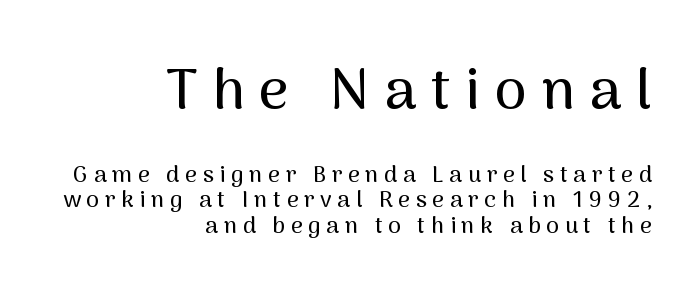
Q: Is the text italic (slanted)? A: No, it is upright.
Q: Is the typeface a serif or a sans-serif typeface? A: Sans-serif.
Q: Is the text underlined? A: No.
Q: How is the paragraph aligned? A: Right-aligned.
Q: Is the spacing between letters normal or unusually wide? A: Unusually wide.
Q: Is the spacing between lines tight, normal or loose? A: Tight.
Q: Which block of text is set in a larger size, the first (top) or the second (bottom)? A: The first (top) one.
Q: Width (condensed, normal, or wide)? A: Normal.
Q: Stroke contrast? A: Medium.
Q: x-height? A: Medium.
Q: Monospaced? A: No.
